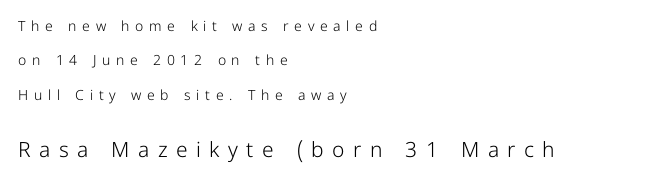
If you measured baseline to baseline, you'd find a long distance. This sample uses expanded letter spacing, leaving extra air between glyphs. The paragraph has a hard left edge and a soft right edge. The typeface has the unassuming heft of standard copy or less. Is the lower block the larger one? Yes — the lower block carries the bigger type. The font's upright variant was chosen for this text.
